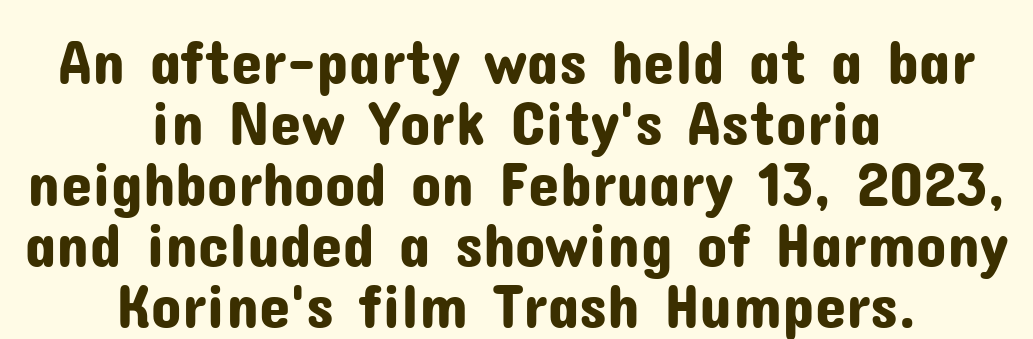
Q: Is the text italic (slanted)? A: No, it is upright.
Q: Is the typeface a serif or a sans-serif typeface? A: Sans-serif.
Q: Is the text underlined? A: No.
Q: How is the paragraph aligned? A: Centered.
Q: Is the spacing between letters normal or unusually wide? A: Normal.
Q: Is the spacing between lines tight, normal or loose? A: Tight.
Q: Width (condensed, normal, or wide)? A: Normal.
Q: Stroke contrast? A: Low.
Q: x-height? A: Medium.
Q: Monospaced? A: No.
